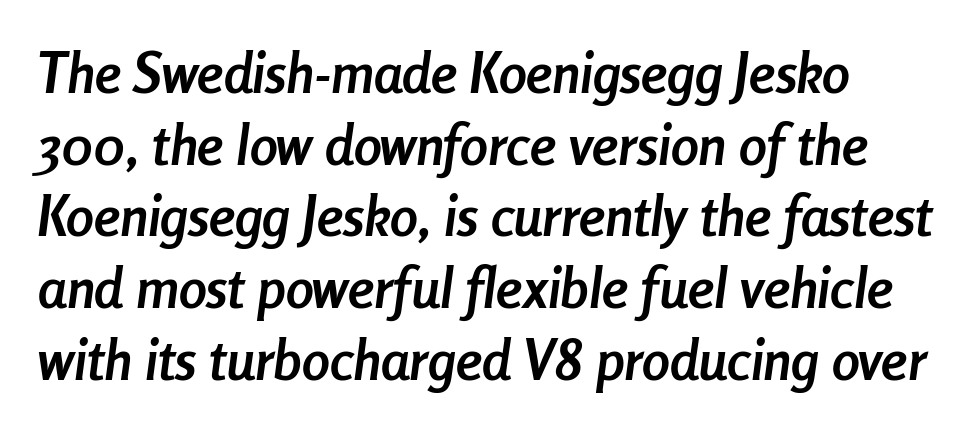
You can tell it's italic because the verticals aren't actually vertical. Horizontal bands of white between lines are of average thickness. A typesetter would call this proportional, since set widths differ per character. The rendering keeps characters at their native spacing. Heavy-handed strokes throughout: this text is bold.
